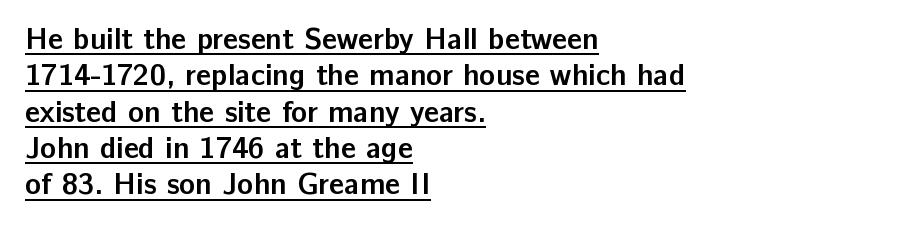
The image shows 30 px semibold sans-serif type, upright; set left-aligned, line spacing 1.21x, normal letter spacing, underlined; low stroke contrast and a medium x-height.
